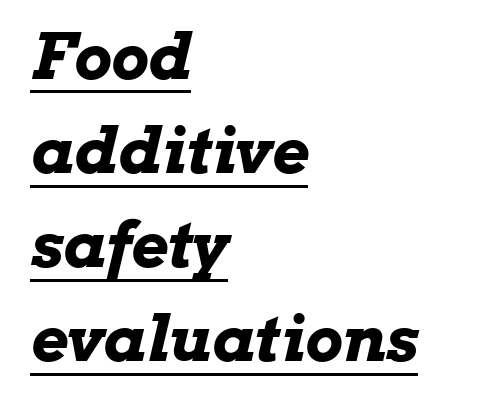
Each word holds together tightly as a unit, with standard inter-letter gaps. Honestly, the row spacing looks completely unremarkable. Emphasis is given by a line drawn under the lettering. Bold? Absolutely — the strokes are thick and heavy. The whole block is typeset with a tilt.
